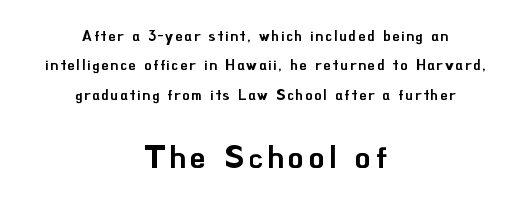
{"serif": "no", "italic": "no", "width": "normal", "stroke_contrast": "low", "x_height": "small", "monospaced": "no", "underline": "no", "align": "center", "line_spacing": "loose", "line_spacing_ratio": 2.09, "larger_block": "second", "size_ratio": 2.21, "glyph_px": 31}
